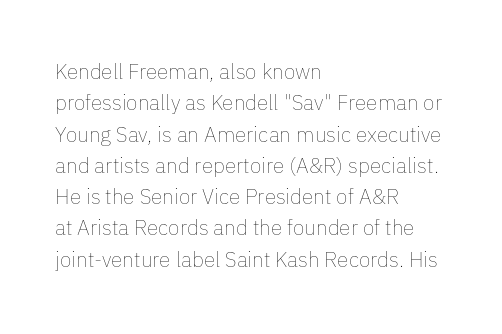
Ordinary non-slanted type is in use. Honestly, the row spacing looks completely unremarkable. These lines keep a tight, regular rhythm from letter to letter. These lines stack with their left ends in a neat column.
